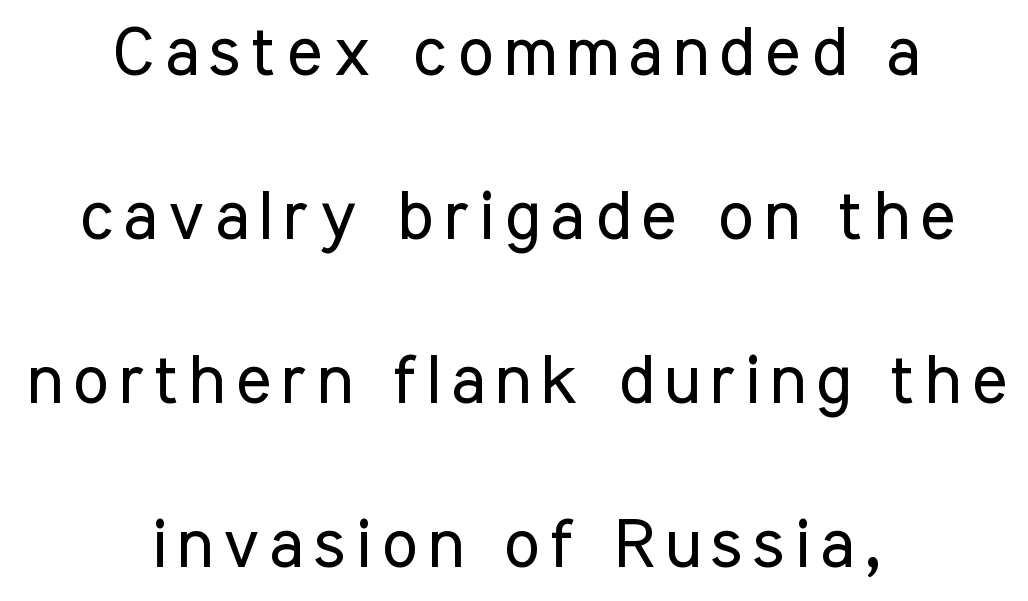
Q: Is the text bold? A: No.
Q: Is the text italic (slanted)? A: No, it is upright.
Q: Is the typeface a serif or a sans-serif typeface? A: Sans-serif.
Q: Is the text underlined? A: No.
Q: How is the paragraph aligned? A: Centered.
Q: Is the spacing between lines tight, normal or loose? A: Loose.
Q: Width (condensed, normal, or wide)? A: Condensed.
Q: Stroke contrast? A: Low.
Q: x-height? A: Medium.
Q: Monospaced? A: No.
